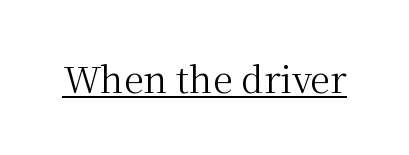
{"serif": "yes", "italic": "no", "bold": "no", "weight": "regular", "width": "normal", "stroke_contrast": "medium", "x_height": "medium", "monospaced": "no", "underline": "yes", "letter_spacing": "normal", "letter_spacing_em": 0.0, "glyph_px": 36}
